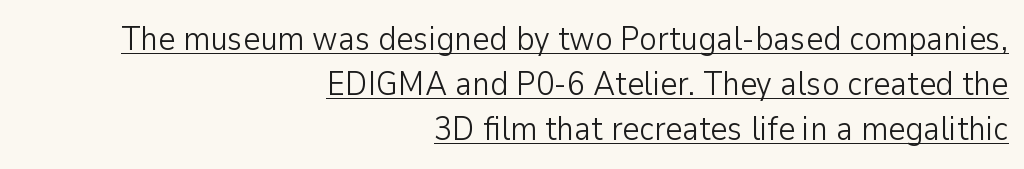
The block of text has a typical density, with ordinary space between rows. Unlike italic type, these characters show no tilt at all. The letters sit at their default tracking, neither squeezed nor spread. A student would call this right alignment; a typographer would say flush right, rag left.
